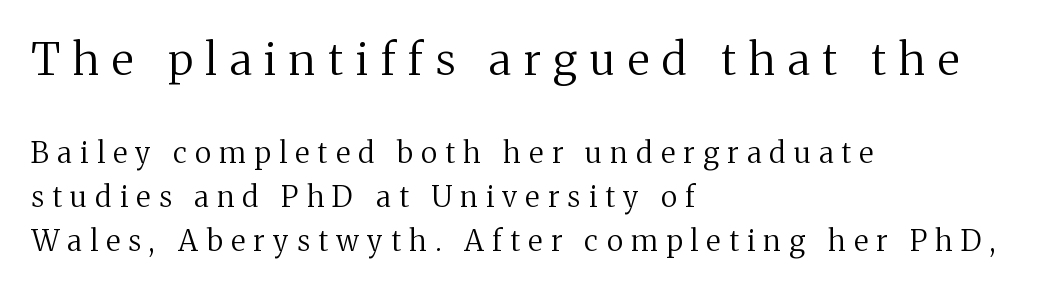
The image shows 44 px regular-weight serif type, upright; set left-aligned, normal line spacing (1.53x), unusually wide letter spacing (+0.29 em), not underlined; the first (top) block is 1.52x larger; medium stroke contrast and a medium x-height.
